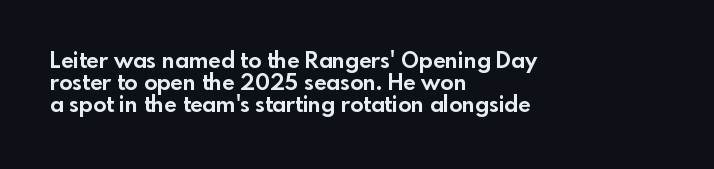
Q: Is the text bold? A: Yes.
Q: Is the text italic (slanted)? A: No, it is upright.
Q: Is the text underlined? A: No.
Q: How is the paragraph aligned? A: Left-aligned.
Q: Is the spacing between letters normal or unusually wide? A: Normal.
Q: Is the spacing between lines tight, normal or loose? A: Tight.
